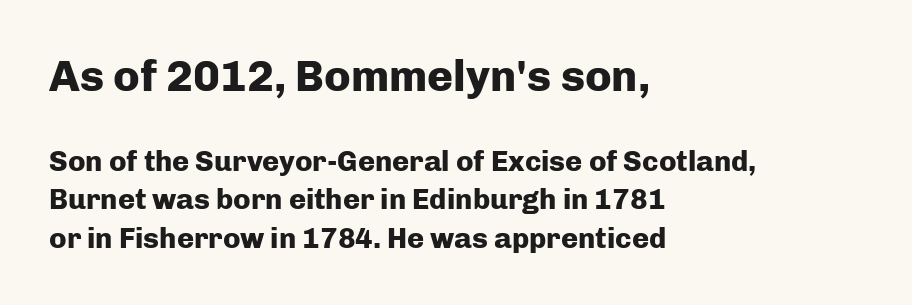
{"serif": "no", "italic": "no", "bold": "yes", "weight": "heavy", "width": "normal", "stroke_contrast": "low", "x_height": "medium", "monospaced": "no", "underline": "no", "align": "left", "line_spacing": "normal", "line_spacing_ratio": 1.33, "letter_spacing": "normal", "letter_spacing_em": 0.0, "larger_block": "first", "size_ratio": 1.52, "glyph_px": 44}
